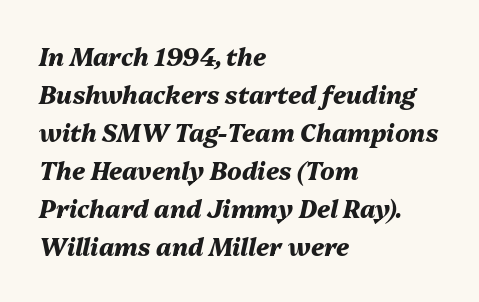
The image shows 24 px bold type, italic (leaning right); set left-aligned, normal line spacing (1.58x), normal letter spacing, not underlined.
